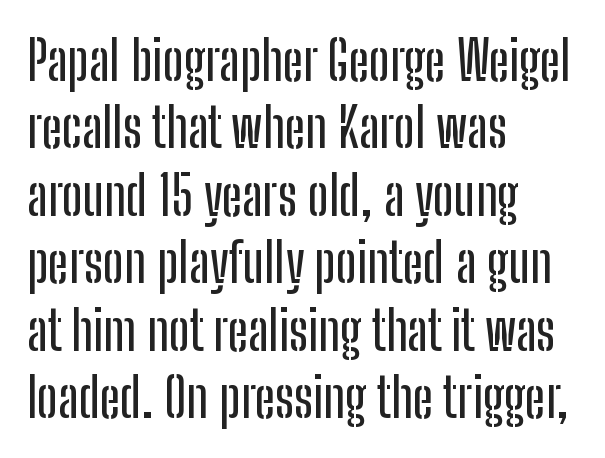
{"serif": "no", "italic": "no", "width": "condensed", "stroke_contrast": "low", "x_height": "medium", "monospaced": "no", "underline": "no", "align": "left", "line_spacing": "normal", "line_spacing_ratio": 1.25, "letter_spacing": "normal", "letter_spacing_em": 0.0, "glyph_px": 54}
